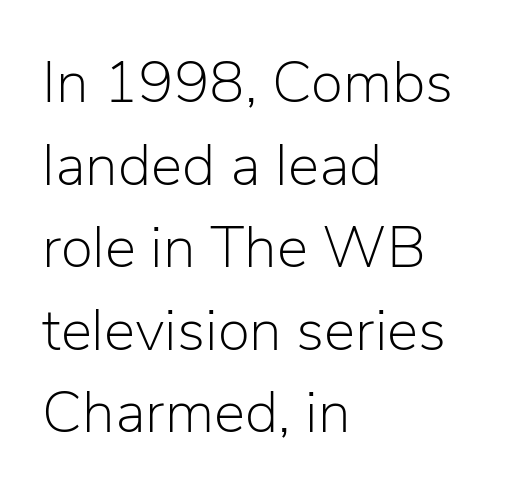
Q: Is the text bold? A: No.
Q: Is the text italic (slanted)? A: No, it is upright.
Q: Is the typeface a serif or a sans-serif typeface? A: Sans-serif.
Q: Is the text underlined? A: No.
Q: How is the paragraph aligned? A: Left-aligned.
Q: Is the spacing between letters normal or unusually wide? A: Normal.
Q: Is the spacing between lines tight, normal or loose? A: Normal.
Q: Width (condensed, normal, or wide)? A: Normal.
Q: Stroke contrast? A: Low.
Q: x-height? A: Medium.
Q: Monospaced? A: No.
